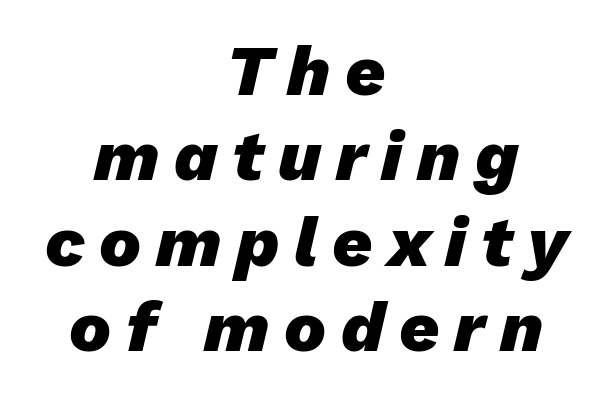
One-word summary of the alignment: center. The rendering inserts visible extra space after every character. You can tell it's italic because the verticals aren't actually vertical. The typesetting leans heavy: a genuine bold. Is this a fixed-width face? No — the glyphs have proportional, varying widths. The words here are not underlined.
